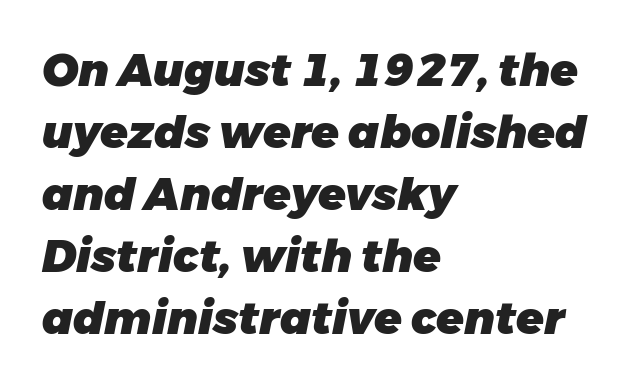
Q: Is the text bold? A: Yes.
Q: Is the text italic (slanted)? A: Yes, it leans right by about 11 degrees.
Q: Is the text underlined? A: No.
Q: How is the paragraph aligned? A: Left-aligned.
Q: Is the spacing between letters normal or unusually wide? A: Normal.
Q: Is the spacing between lines tight, normal or loose? A: Normal.
Q: Width (condensed, normal, or wide)? A: Normal.
Q: Stroke contrast? A: Low.
Q: x-height? A: Medium.
Q: Monospaced? A: No.
